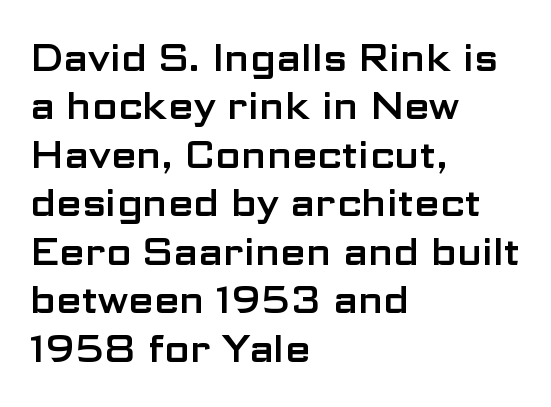
The image shows 37 px wide sans-serif type, upright; set left-aligned, normal line spacing (1.31x), normal letter spacing, not underlined; low stroke contrast and a medium x-height.
